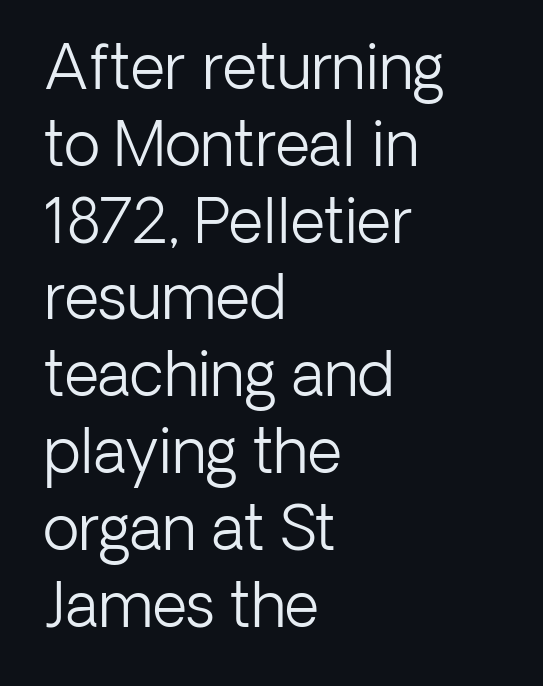
The image shows 60 px light sans-serif type, upright; set left-aligned, normal line spacing (1.28x), normal letter spacing, not underlined; low stroke contrast and a medium x-height.
